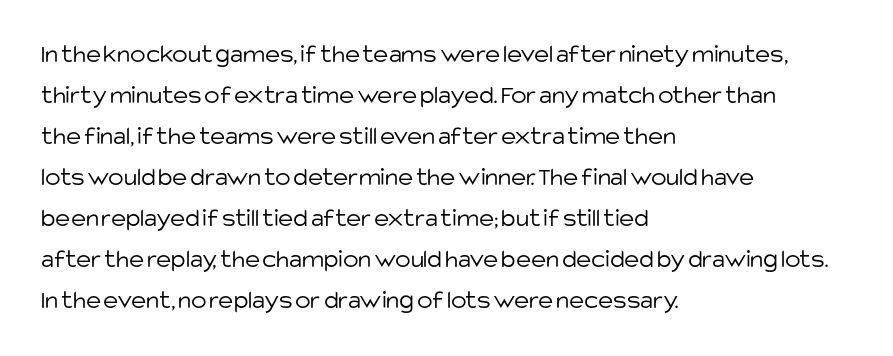
Q: Is the text bold? A: No.
Q: Is the text italic (slanted)? A: No, it is upright.
Q: Is the text underlined? A: No.
Q: How is the paragraph aligned? A: Left-aligned.
Q: Is the spacing between letters normal or unusually wide? A: Normal.
Q: Is the spacing between lines tight, normal or loose? A: Normal.
